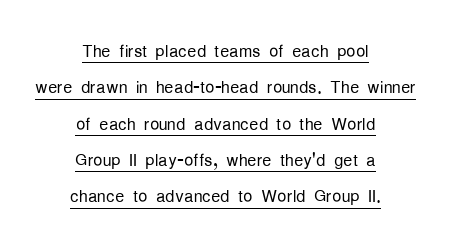
Q: Is the text bold? A: No.
Q: Is the text italic (slanted)? A: No, it is upright.
Q: Is the text underlined? A: Yes.
Q: How is the paragraph aligned? A: Centered.
Q: Is the spacing between letters normal or unusually wide? A: Normal.
Q: Is the spacing between lines tight, normal or loose? A: Normal.
